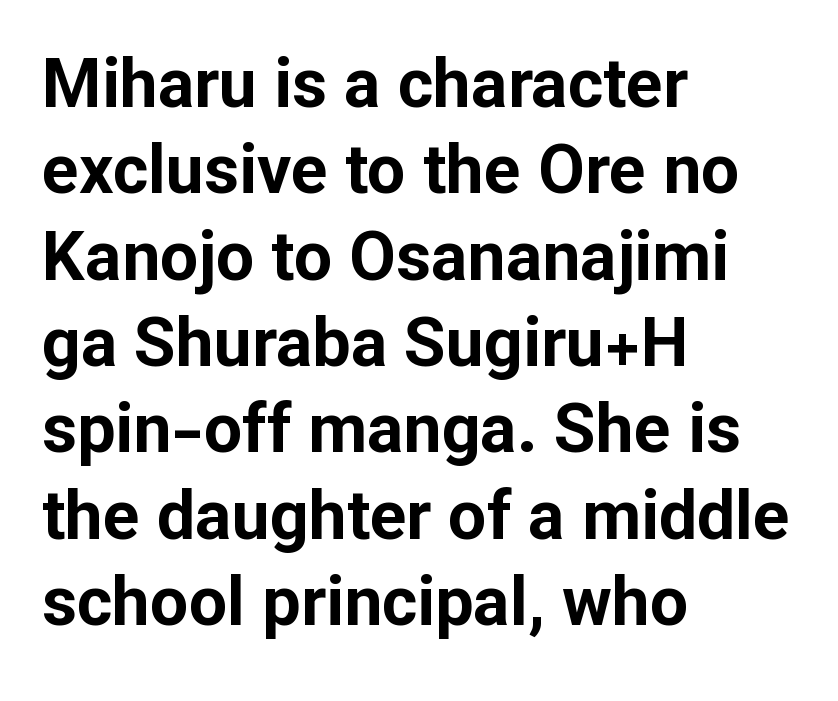
The zone under the glyphs is completely vacant. Standard letterfit; no display-style spreading of the glyphs. Its strokes are broad and dark, the hallmark of bold type. Is this a fixed-width face? No — the glyphs have proportional, varying widths.
